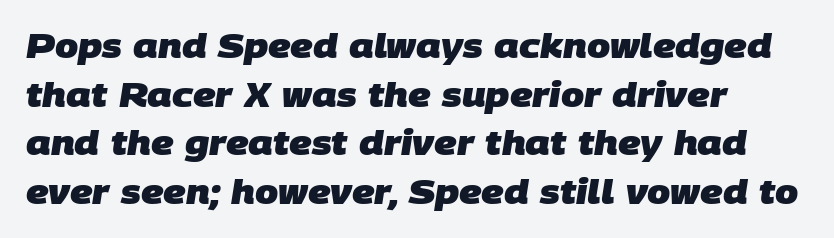
Stroke terminals: plain, sans-serif. Beneath every word, the page is bare. Short note: letters normally spaced. The block of text has a typical density, with ordinary space between rows.
